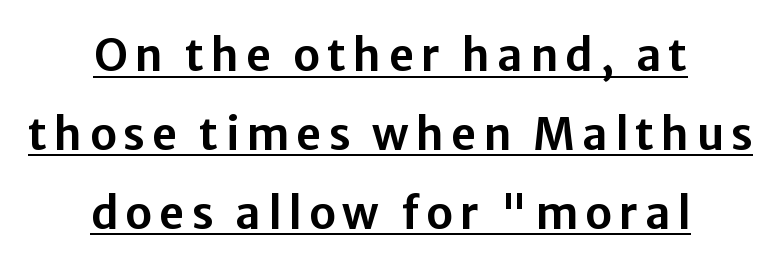
{"serif": "no", "italic": "no", "width": "normal", "stroke_contrast": "low", "x_height": "medium", "monospaced": "no", "underline": "yes", "align": "center", "line_spacing_ratio": 1.79, "glyph_px": 44}
